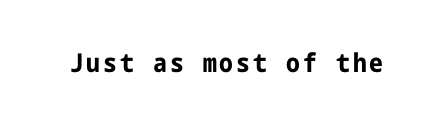
Q: Is the text bold? A: Yes.
Q: Is the text italic (slanted)? A: No, it is upright.
Q: Is the text underlined? A: No.
